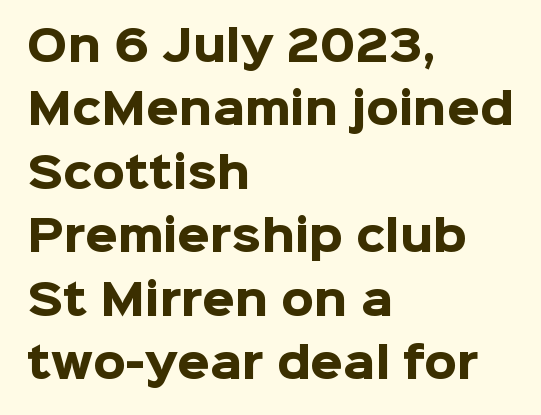
{"serif": "no", "italic": "no", "bold": "yes", "weight": "heavy", "width": "normal", "stroke_contrast": "low", "x_height": "medium", "monospaced": "no", "underline": "no", "align": "left", "line_spacing": "normal", "line_spacing_ratio": 1.51, "letter_spacing": "normal", "letter_spacing_em": 0.0, "glyph_px": 42}
